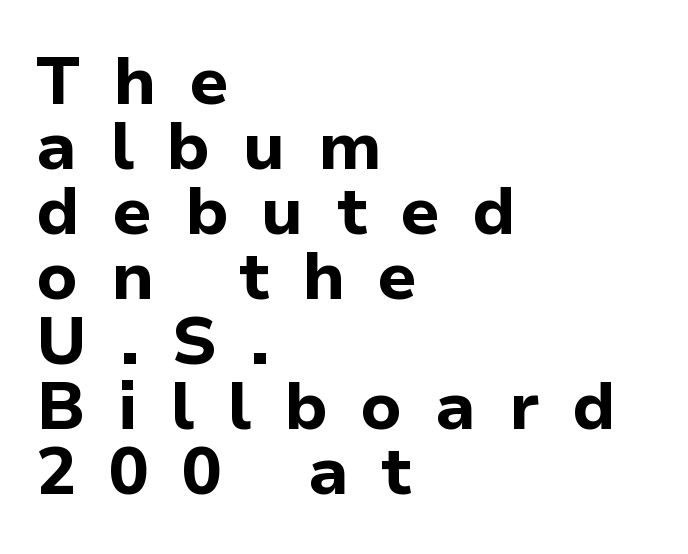
Q: Is the text bold? A: Yes.
Q: Is the text italic (slanted)? A: No, it is upright.
Q: Is the typeface a serif or a sans-serif typeface? A: Sans-serif.
Q: Is the text underlined? A: No.
Q: How is the paragraph aligned? A: Left-aligned.
Q: Is the spacing between letters normal or unusually wide? A: Unusually wide.
Q: Is the spacing between lines tight, normal or loose? A: Tight.
Q: Width (condensed, normal, or wide)? A: Normal.
Q: Stroke contrast? A: Low.
Q: x-height? A: Medium.
Q: Monospaced? A: No.
